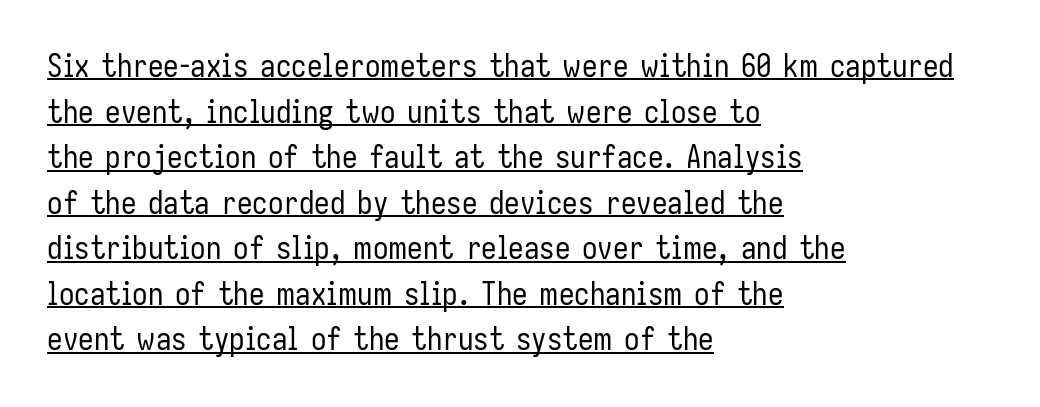
The image shows 31 px regular-weight, condensed sans-serif type, upright; set left-aligned, normal line spacing (1.47x), normal letter spacing, underlined; low stroke contrast and a medium x-height.
